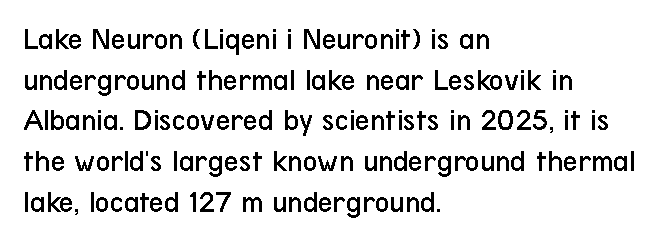
{"serif": "no", "italic": "no", "bold": "no", "weight": "regular", "width": "condensed", "stroke_contrast": "low", "x_height": "medium", "monospaced": "no", "underline": "no", "align": "left", "line_spacing": "normal", "line_spacing_ratio": 1.27, "letter_spacing": "normal", "letter_spacing_em": 0.0, "glyph_px": 32}
